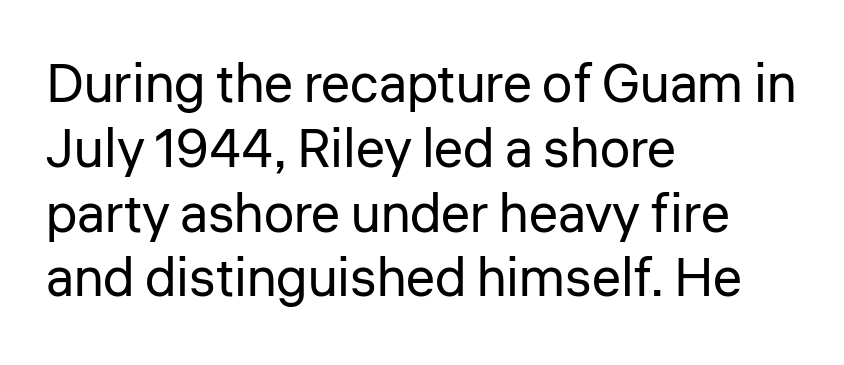
Do the letters lean? They stand straight. Unlike a traditional serif, this face leaves its strokes unadorned. Lines of text with bare space underneath. Tracking value appears to be zero — textbook default spacing.
